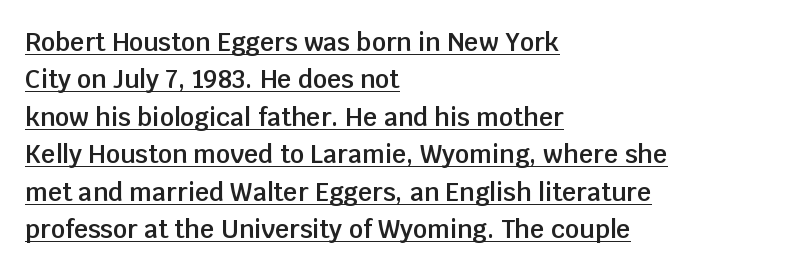
The image shows 25 px text type, upright; set left-aligned, normal line spacing (1.5x), normal letter spacing, underlined.
